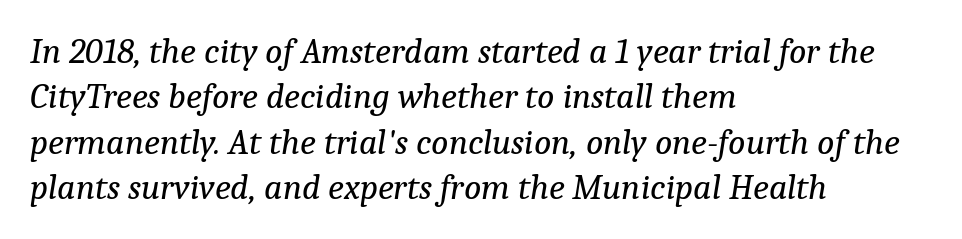
{"serif": "yes", "italic": "yes", "lean": "right", "slant_degrees": 9, "bold": "no", "weight": "regular", "width": "normal", "stroke_contrast": "low", "x_height": "medium", "monospaced": "no", "underline": "no", "align": "left", "line_spacing": "normal", "line_spacing_ratio": 1.26, "letter_spacing": "normal", "letter_spacing_em": 0.0, "glyph_px": 36}
